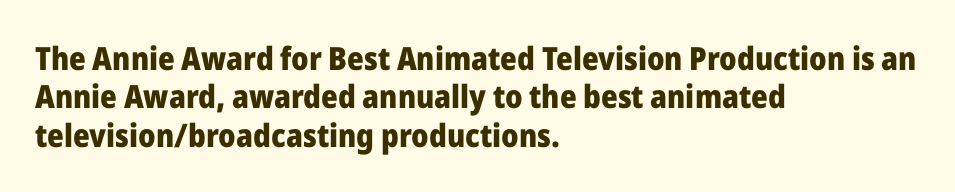
{"serif": "no", "italic": "no", "bold": "yes", "weight": "heavy", "width": "normal", "stroke_contrast": "low", "x_height": "medium", "monospaced": "no", "underline": "no", "align": "left", "line_spacing_ratio": 1.2, "letter_spacing": "normal", "letter_spacing_em": 0.0, "glyph_px": 32}
